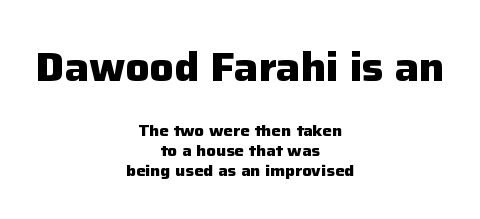
The image shows 40 px heavy sans-serif type, upright; set centered, normal line spacing (1.25x), normal letter spacing, not underlined; the first (top) block is 2.5x larger; low stroke contrast and a medium x-height.
